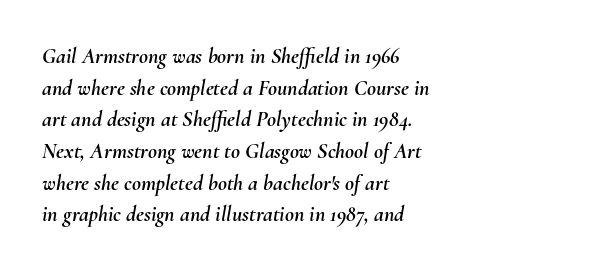
Q: Is the text italic (slanted)? A: Yes, it leans right by about 10 degrees.
Q: Is the text underlined? A: No.
Q: How is the paragraph aligned? A: Left-aligned.
Q: Is the spacing between letters normal or unusually wide? A: Normal.
Q: Is the spacing between lines tight, normal or loose? A: Normal.
